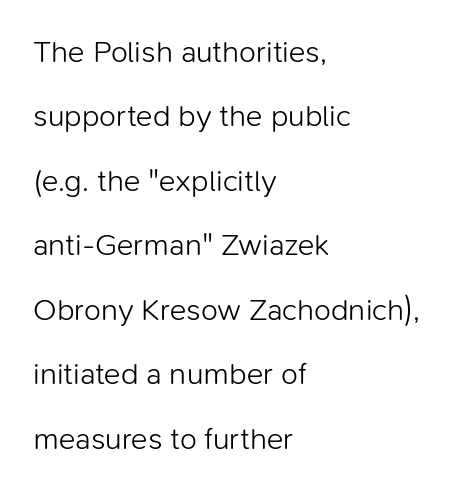
The image shows 31 px light sans-serif type, upright; set left-aligned, loose line spacing (2.08x), normal letter spacing, not underlined; low stroke contrast and a medium x-height.
